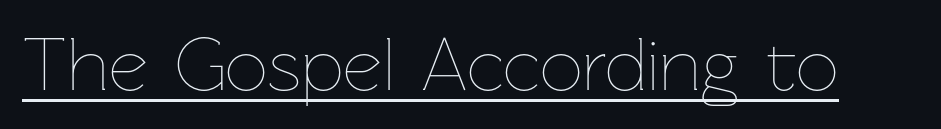
The image shows 76 px thin type, upright; set normal letter spacing, underlined; low stroke contrast and a medium x-height.
